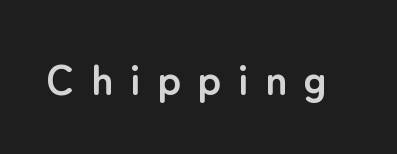
No feet cap the strokes, marking this as sans-serif type. Words float on clear page, feet unadorned. The tracking reads as deliberately expanded to a designer's eye. Look at the stroke-to-counter ratio: heavy, a bold.
